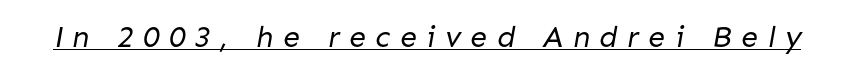
{"serif": "no", "bold": "no", "weight": "regular", "width": "normal", "stroke_contrast": "low", "x_height": "medium", "monospaced": "no", "underline": "yes", "letter_spacing": "wide", "letter_spacing_em": 0.32, "glyph_px": 30}
